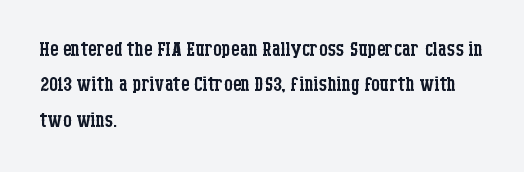
The image shows 27 px text type, upright; set left-aligned, normal line spacing (1.31x), normal letter spacing, not underlined.
